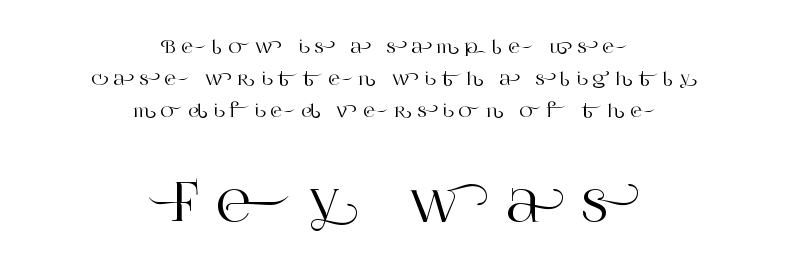
{"serif": "yes", "italic": "no", "width": "normal", "stroke_contrast": "high", "x_height": "large", "monospaced": "no", "underline": "no", "align": "center", "line_spacing_ratio": 1.79, "letter_spacing": "wide", "letter_spacing_em": 0.32, "larger_block": "second", "size_ratio": 3.0, "glyph_px": 54}
